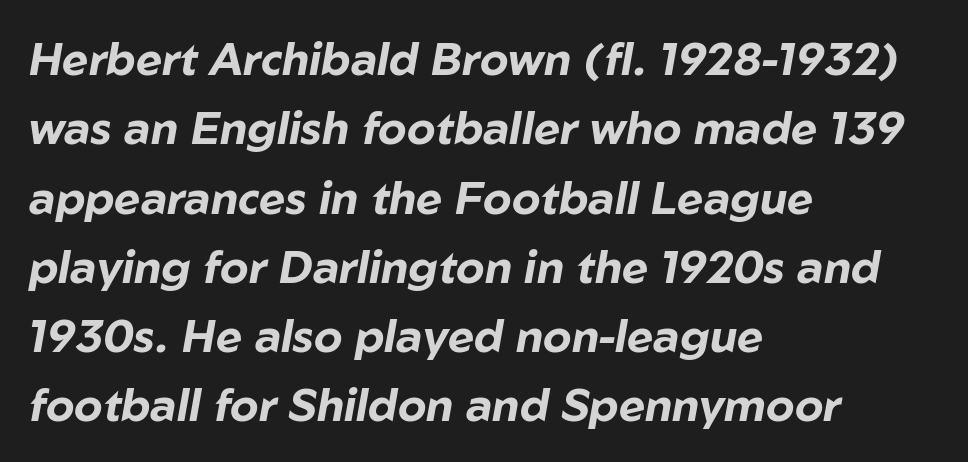
A typesetter would call this zero additional tracking. Letters rest on an invisible, unmarked baseline. Line starts are locked; line ends wander. The space between consecutive lines is moderate. Is the type bold? Yes — the strokes are clearly thick and heavy. Think of a printed novel: that variable character pitch is what you see here.
